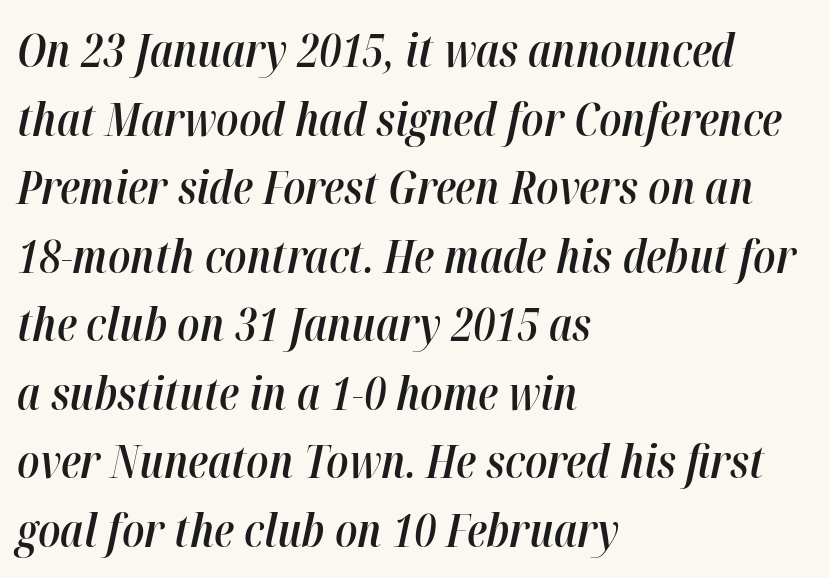
The image shows 46 px semibold, condensed type, italic (leaning right); set left-aligned, normal line spacing (1.49x), normal letter spacing, not underlined; high stroke contrast and a medium x-height.
